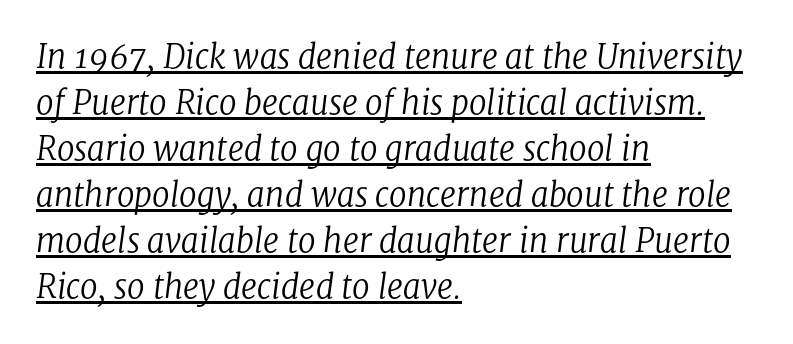
{"serif": "yes", "italic": "yes", "lean": "right", "slant_degrees": 8, "bold": "no", "weight": "regular", "width": "normal", "stroke_contrast": "low", "x_height": "medium", "monospaced": "no", "underline": "yes", "align": "left", "line_spacing": "normal", "line_spacing_ratio": 1.44, "letter_spacing": "normal", "letter_spacing_em": 0.0, "glyph_px": 32}
